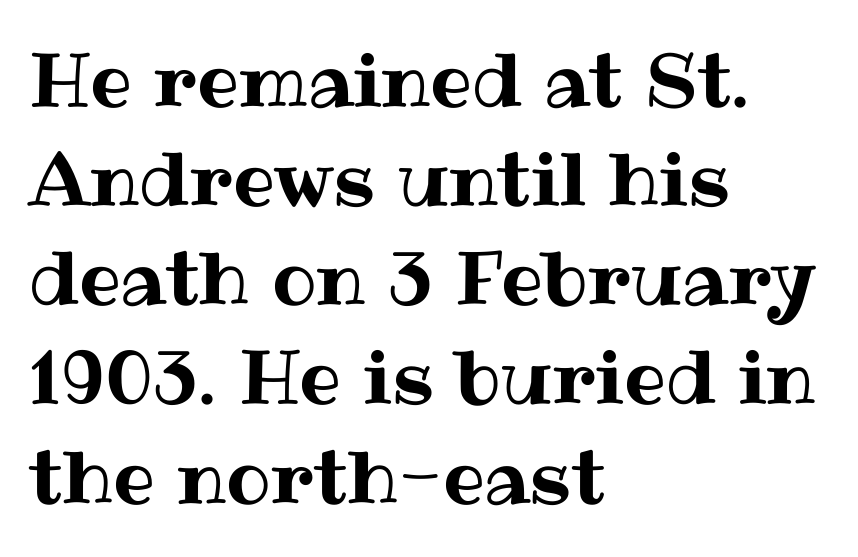
The image shows 74 px text type, upright; set left-aligned, normal line spacing (1.34x), normal letter spacing, not underlined; medium stroke contrast and a medium x-height.
